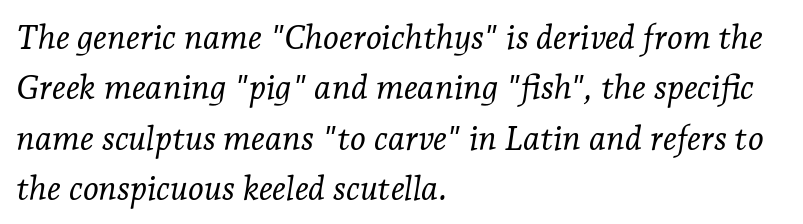
Whoever set this chose a conventional vertical rhythm. Typographically, this falls in the serif category. The text block is weighted toward the left margin, trailing off unevenly rightward. Type without underlining. The whole block is typeset with a tilt. No letter is thick-stroked: the sample isn't bold.
